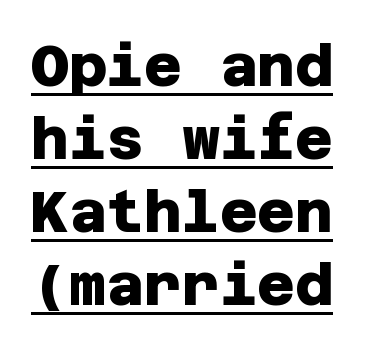
The image shows 58 px heavy sans-serif type; set normal line spacing (1.26x), normal letter spacing, underlined; low stroke contrast and a large x-height.
